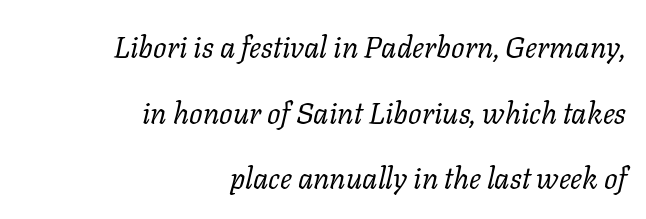
The specimen omits any rule beneath the text block's lines. Each line ends at the same right margin while the left side varies. A typesetter would call this proportional, since set widths differ per character. Is this a heavy cut? Hardly; it is regular or lighter.
